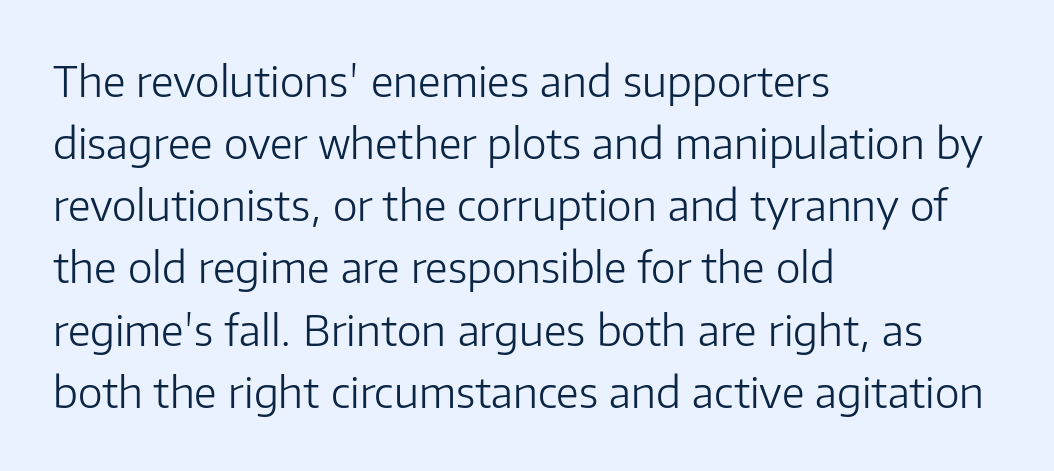
The image shows 42 px light sans-serif type, upright; set left-aligned, normal line spacing (1.48x), normal letter spacing, not underlined; low stroke contrast and a medium x-height.
